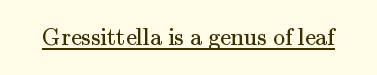
Underlined type. When letters stand straight like this, we call the style roman or upright. The line texture is even and compact thanks to regular tracking. The strokes carry an ordinary text weight at most.
